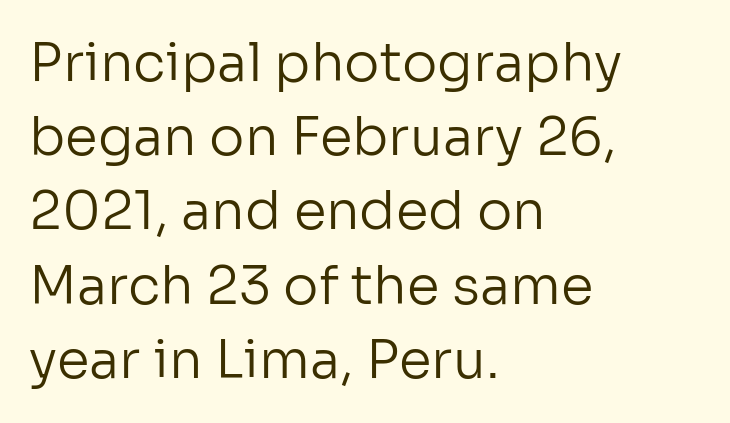
{"serif": "no", "italic": "no", "bold": "no", "weight": "regular", "width": "normal", "stroke_contrast": "low", "x_height": "medium", "monospaced": "no", "underline": "no", "align": "left", "line_spacing": "normal", "line_spacing_ratio": 1.4, "letter_spacing": "normal", "letter_spacing_em": 0.0, "glyph_px": 53}
